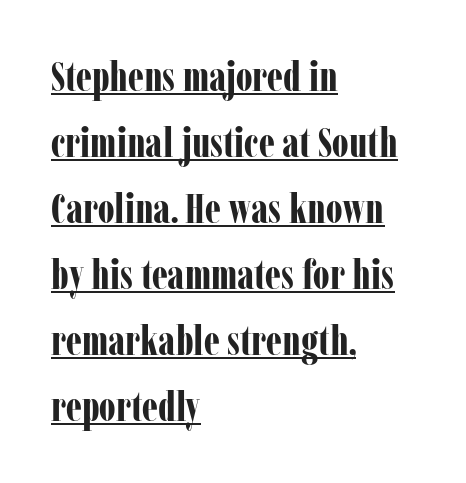
To sum up the face: it has serifs. This sample has the flowing, uneven cadence of proportional lettering. Left-aligned paragraph, ragged on the right. The tracking reads as untouched default to a designer's eye. These lines carry a lot of weight — the face is fully bold.
